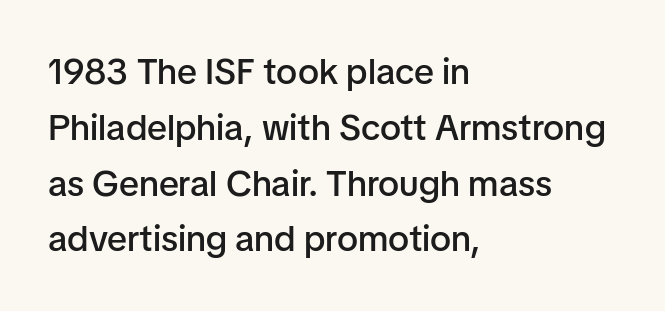
Q: Is the text bold? A: Semi-bold.
Q: Is the text italic (slanted)? A: No, it is upright.
Q: Is the typeface a serif or a sans-serif typeface? A: Sans-serif.
Q: Is the text underlined? A: No.
Q: How is the paragraph aligned? A: Left-aligned.
Q: Is the spacing between letters normal or unusually wide? A: Normal.
Q: Is the spacing between lines tight, normal or loose? A: Normal.
Q: Width (condensed, normal, or wide)? A: Normal.
Q: Stroke contrast? A: Low.
Q: x-height? A: Medium.
Q: Monospaced? A: No.
